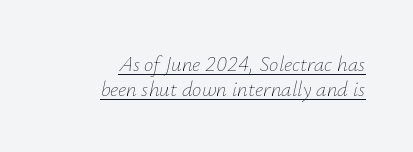
Q: Is the text bold? A: No.
Q: Is the text italic (slanted)? A: Yes, it leans right by about 12 degrees.
Q: Is the text underlined? A: Yes.
Q: How is the paragraph aligned? A: Right-aligned.
Q: Is the spacing between letters normal or unusually wide? A: Normal.
